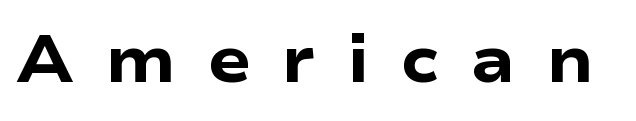
{"serif": "no", "italic": "no", "bold": "yes", "weight": "heavy", "width": "wide", "stroke_contrast": "low", "x_height": "medium", "monospaced": "no", "underline": "no", "letter_spacing": "wide", "letter_spacing_em": 0.48, "glyph_px": 65}
